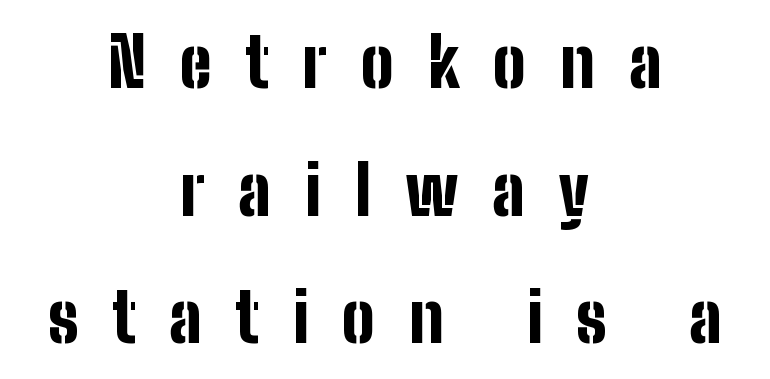
{"serif": "no", "italic": "no", "bold": "yes", "weight": "bold", "width": "condensed", "stroke_contrast": "low", "x_height": "medium", "monospaced": "no", "underline": "no", "align": "center", "line_spacing_ratio": 1.85, "letter_spacing": "wide", "letter_spacing_em": 0.49, "glyph_px": 69}
